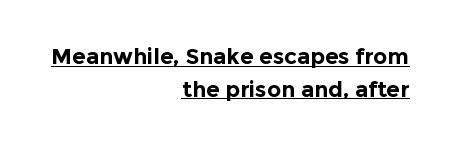
Q: Is the text bold? A: Yes.
Q: Is the text italic (slanted)? A: No, it is upright.
Q: Is the text underlined? A: Yes.
Q: How is the paragraph aligned? A: Right-aligned.
Q: Is the spacing between letters normal or unusually wide? A: Normal.
Q: Is the spacing between lines tight, normal or loose? A: Normal.
